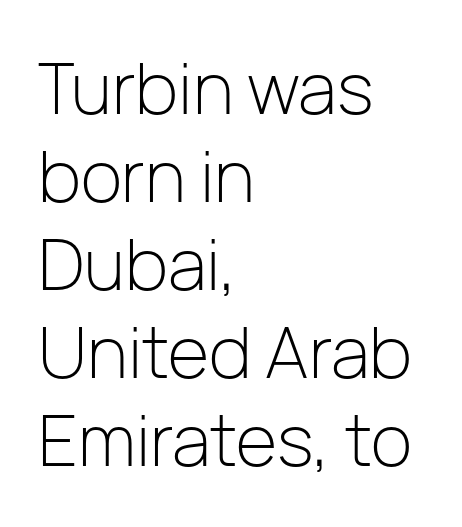
Q: Is the text bold? A: No.
Q: Is the text italic (slanted)? A: No, it is upright.
Q: Is the typeface a serif or a sans-serif typeface? A: Sans-serif.
Q: Is the text underlined? A: No.
Q: How is the paragraph aligned? A: Left-aligned.
Q: Is the spacing between letters normal or unusually wide? A: Normal.
Q: Width (condensed, normal, or wide)? A: Normal.
Q: Stroke contrast? A: Low.
Q: x-height? A: Medium.
Q: Monospaced? A: No.
